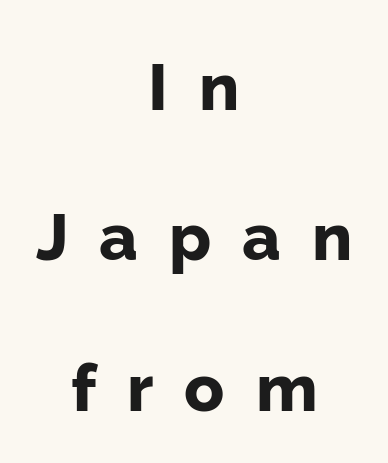
The image shows 66 px bold sans-serif type, upright; set centered, loose line spacing (2.28x), unusually wide letter spacing (+0.47 em), not underlined; low stroke contrast and a medium x-height.
